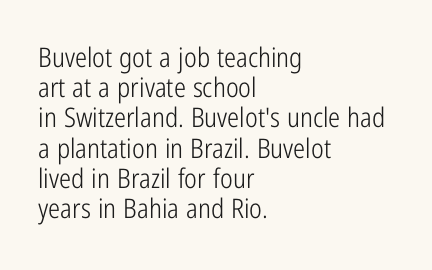
{"italic": "no", "bold": "no", "underline": "no", "align": "left", "line_spacing": "tight", "line_spacing_ratio": 1.12, "letter_spacing": "normal", "letter_spacing_em": 0.0, "glyph_px": 27}
